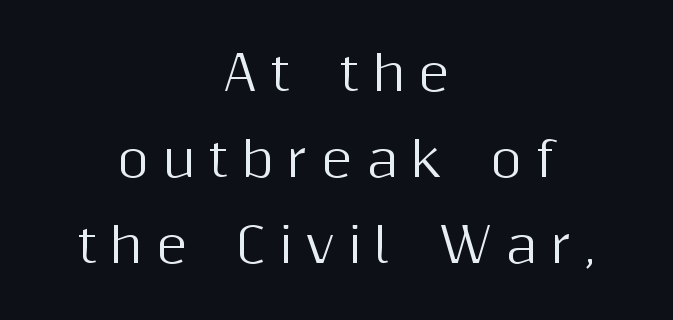
{"serif": "no", "italic": "no", "width": "normal", "stroke_contrast": "medium", "x_height": "medium", "monospaced": "no", "underline": "no", "align": "center", "line_spacing_ratio": 1.79, "letter_spacing": "wide", "letter_spacing_em": 0.28, "glyph_px": 48}
